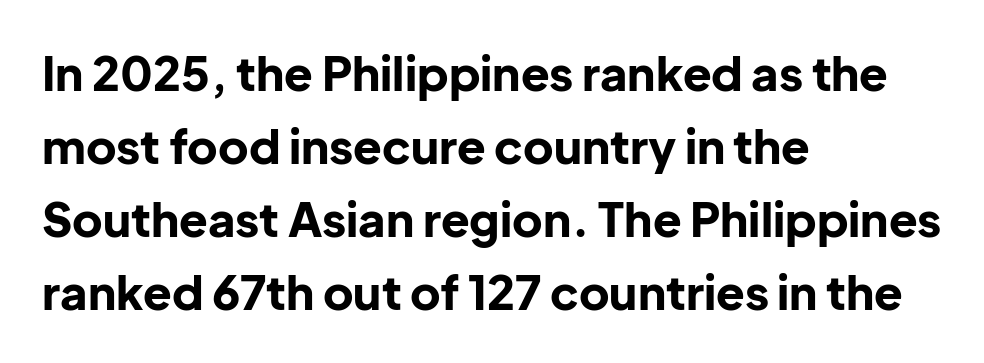
This sample keeps an unexceptional amount of space between lines. Horizontally, the lines are justified to the leading edge only. Here the designer chose a conventional face with non-uniform glyph widths. The glyphs in this specimen are sans serif. Quick note: not italic, upright.
